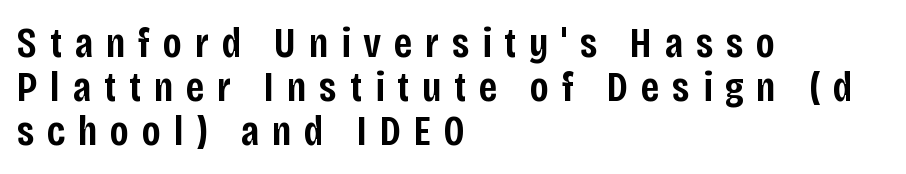
This block would grow much taller if given ordinary leading; it's compressed now. Unlike a traditional serif, this face leaves its strokes unadorned. The letters are spread apart with noticeably loose tracking. Is the type bold? Partly — it's a semibold, heavier than regular but not fully bold. Visually the block forms a straight wall on the left and a jagged coastline on the right. Clear beneath every line of the passage.
